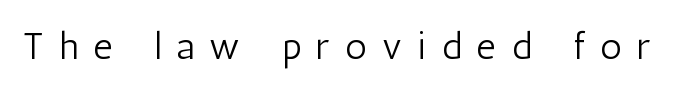
{"serif": "no", "italic": "no", "bold": "no", "weight": "light", "width": "condensed", "stroke_contrast": "low", "x_height": "medium", "monospaced": "no", "underline": "no", "letter_spacing": "wide", "letter_spacing_em": 0.4, "glyph_px": 38}
